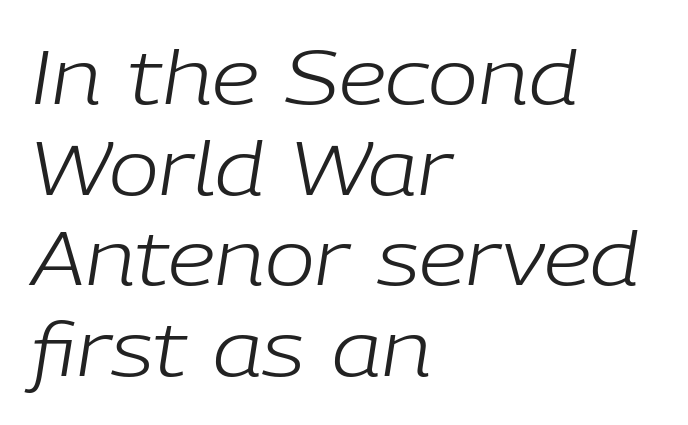
The image shows 75 px light type, italic (leaning right); set left-aligned, line spacing 1.21x, normal letter spacing, not underlined; low stroke contrast and a medium x-height.
